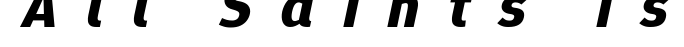
{"italic": "yes", "lean": "right", "slant_degrees": 12, "bold": "yes", "weight": "bold", "width": "normal", "stroke_contrast": "low", "x_height": "medium", "monospaced": "no", "underline": "no", "letter_spacing": "wide", "letter_spacing_em": 0.48, "glyph_px": 61}
